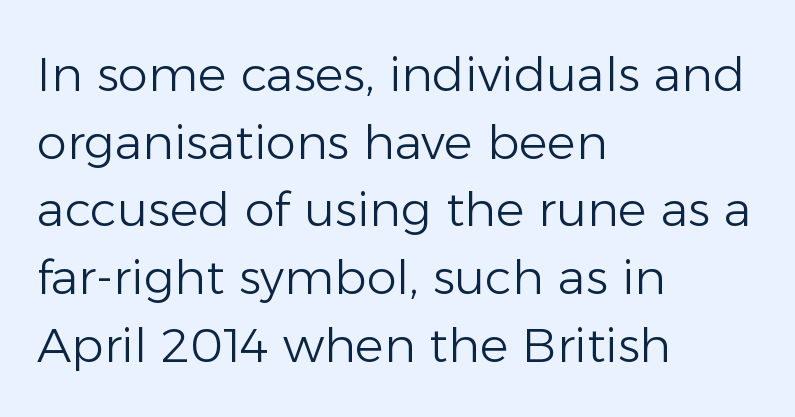
Q: Is the text bold? A: No.
Q: Is the text italic (slanted)? A: No, it is upright.
Q: Is the typeface a serif or a sans-serif typeface? A: Sans-serif.
Q: Is the text underlined? A: No.
Q: How is the paragraph aligned? A: Left-aligned.
Q: Is the spacing between letters normal or unusually wide? A: Normal.
Q: Is the spacing between lines tight, normal or loose? A: Normal.
Q: Width (condensed, normal, or wide)? A: Normal.
Q: Stroke contrast? A: Low.
Q: x-height? A: Medium.
Q: Monospaced? A: No.
